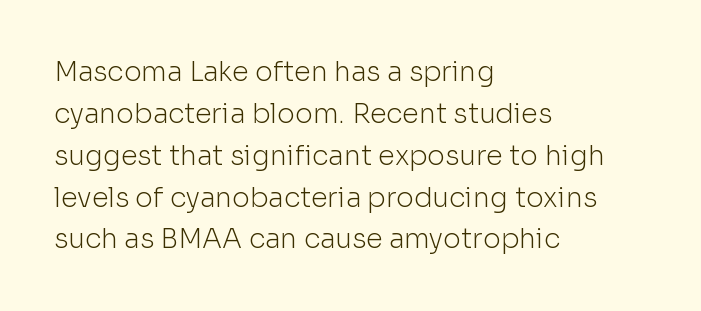
{"italic": "no", "bold": "no", "underline": "no", "align": "left", "line_spacing": "normal", "line_spacing_ratio": 1.55, "letter_spacing": "normal", "letter_spacing_em": 0.0, "glyph_px": 27}
